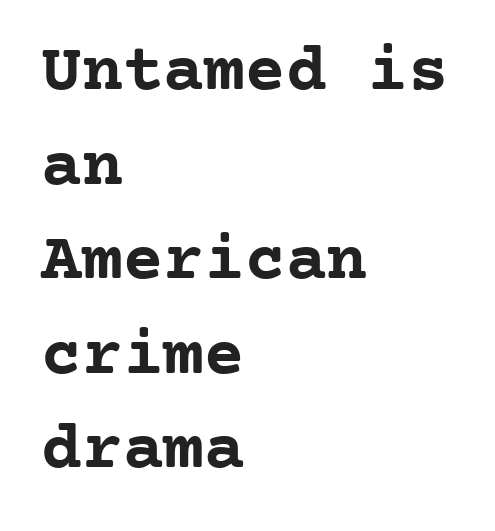
Q: Is the text bold? A: Yes.
Q: Is the text italic (slanted)? A: No, it is upright.
Q: Is the typeface a serif or a sans-serif typeface? A: Serif.
Q: Is the text underlined? A: No.
Q: How is the paragraph aligned? A: Left-aligned.
Q: Is the spacing between letters normal or unusually wide? A: Normal.
Q: Is the spacing between lines tight, normal or loose? A: Normal.
Q: Width (condensed, normal, or wide)? A: Normal.
Q: Stroke contrast? A: Low.
Q: x-height? A: Medium.
Q: Monospaced? A: Yes.
